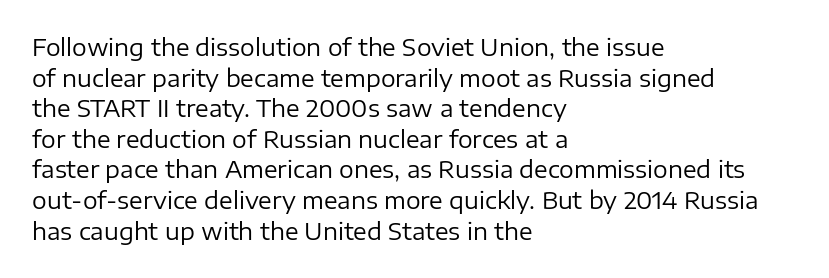
The image shows 23 px text type, upright; set left-aligned, normal line spacing (1.33x), normal letter spacing, not underlined.
